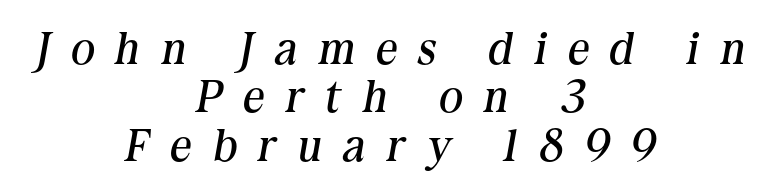
The lines are quadded center. The face looks like a standard text weight, possibly lighter. Here the designer chose a conventional face with non-uniform glyph widths. Quick note: underline off.
